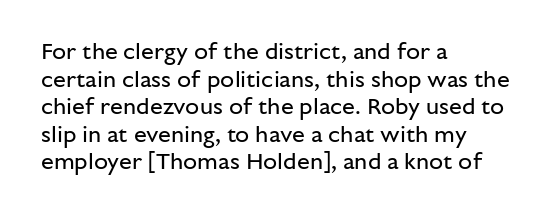
Unlike italic type, these characters show no tilt at all. The string is rendered with underlining switched off. The lines are quadded left. Tracking here is standard; glyphs follow each other at the usual distance. The letters look calm and open, with moderate or lighter stems.
